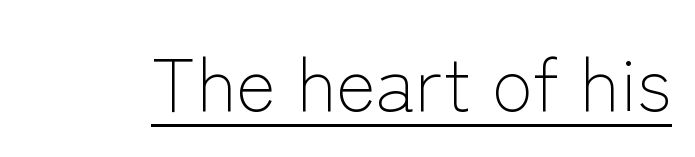
{"serif": "no", "italic": "no", "bold": "no", "weight": "light", "width": "normal", "stroke_contrast": "low", "x_height": "medium", "monospaced": "no", "underline": "yes", "letter_spacing": "normal", "letter_spacing_em": 0.0, "glyph_px": 75}
